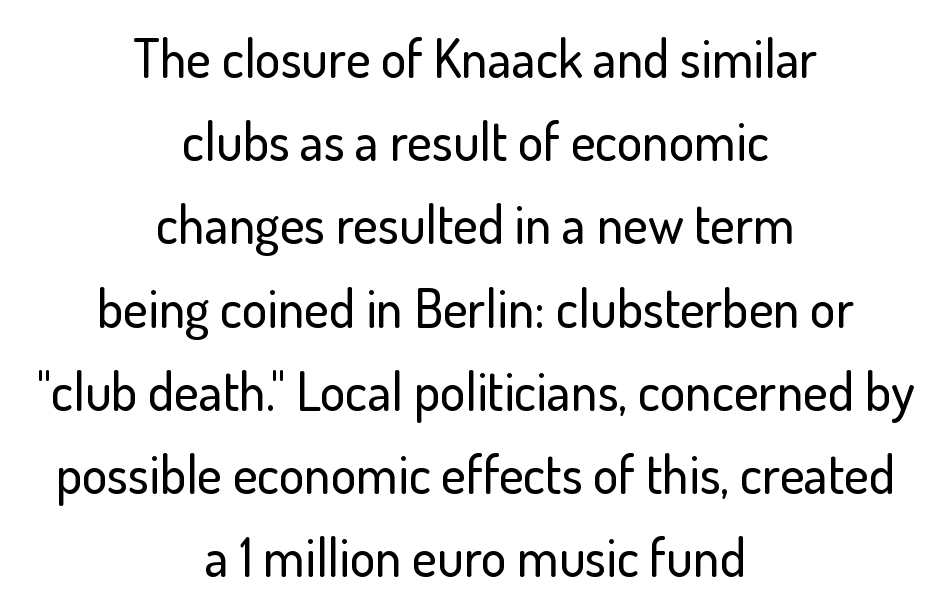
Q: Is the text italic (slanted)? A: No, it is upright.
Q: Is the typeface a serif or a sans-serif typeface? A: Sans-serif.
Q: Is the text underlined? A: No.
Q: How is the paragraph aligned? A: Centered.
Q: Is the spacing between letters normal or unusually wide? A: Normal.
Q: Is the spacing between lines tight, normal or loose? A: Normal.
Q: Width (condensed, normal, or wide)? A: Normal.
Q: Stroke contrast? A: Low.
Q: x-height? A: Small.
Q: Monospaced? A: No.
